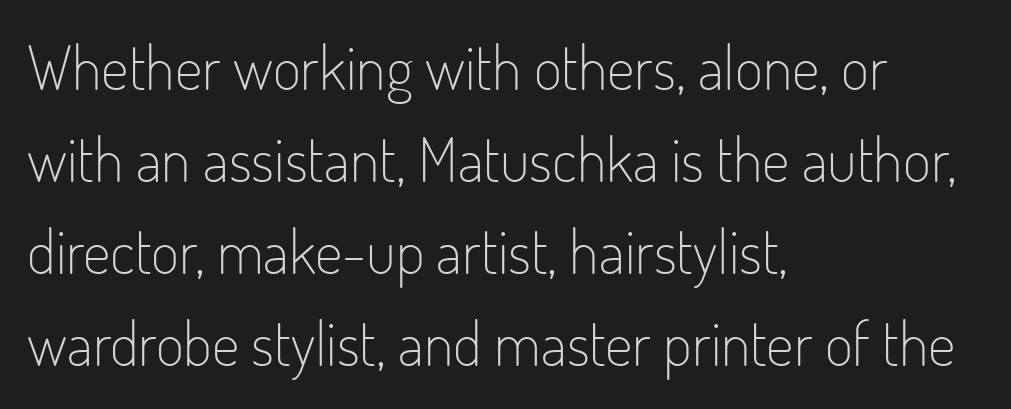
Q: Is the text bold? A: No.
Q: Is the text italic (slanted)? A: No, it is upright.
Q: Is the typeface a serif or a sans-serif typeface? A: Sans-serif.
Q: Is the text underlined? A: No.
Q: How is the paragraph aligned? A: Left-aligned.
Q: Is the spacing between letters normal or unusually wide? A: Normal.
Q: Is the spacing between lines tight, normal or loose? A: Normal.
Q: Width (condensed, normal, or wide)? A: Condensed.
Q: Stroke contrast? A: Low.
Q: x-height? A: Small.
Q: Monospaced? A: No.
